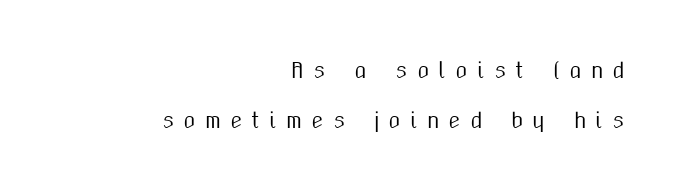
Q: Is the text italic (slanted)? A: No, it is upright.
Q: Is the text underlined? A: No.
Q: How is the paragraph aligned? A: Right-aligned.
Q: Is the spacing between letters normal or unusually wide? A: Unusually wide.
Q: Is the spacing between lines tight, normal or loose? A: Loose.
